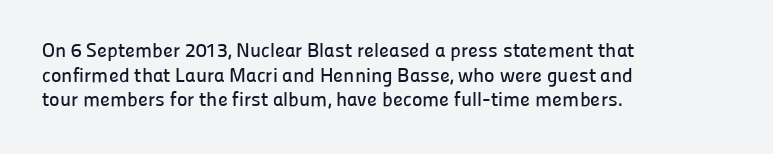
Q: Is the text italic (slanted)? A: No, it is upright.
Q: Is the text underlined? A: No.
Q: How is the paragraph aligned? A: Left-aligned.
Q: Is the spacing between letters normal or unusually wide? A: Normal.
